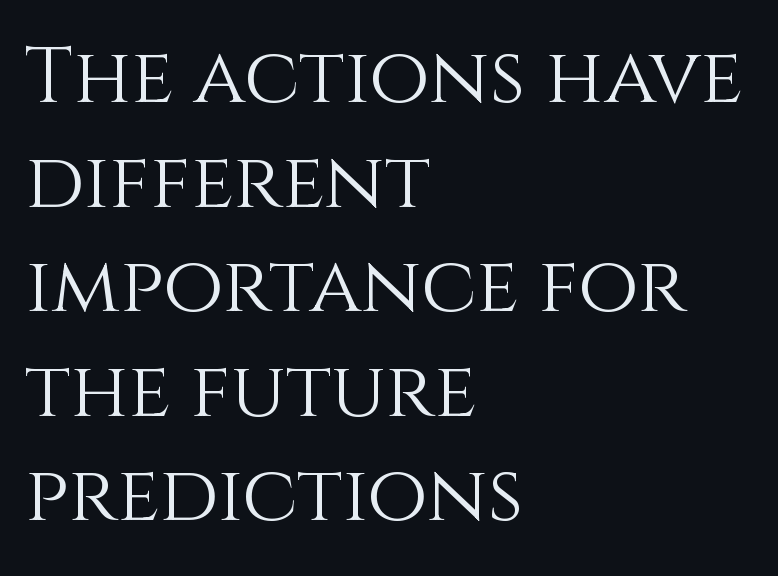
The zone under the glyphs is completely vacant. Characters remain perfectly vertical along every line. Does the leading feel generous? No, just average. This sample has the flowing, uneven cadence of proportional lettering. The rendering keeps characters at their native spacing. A student would call this left alignment; a typographer would say flush left, rag right.
